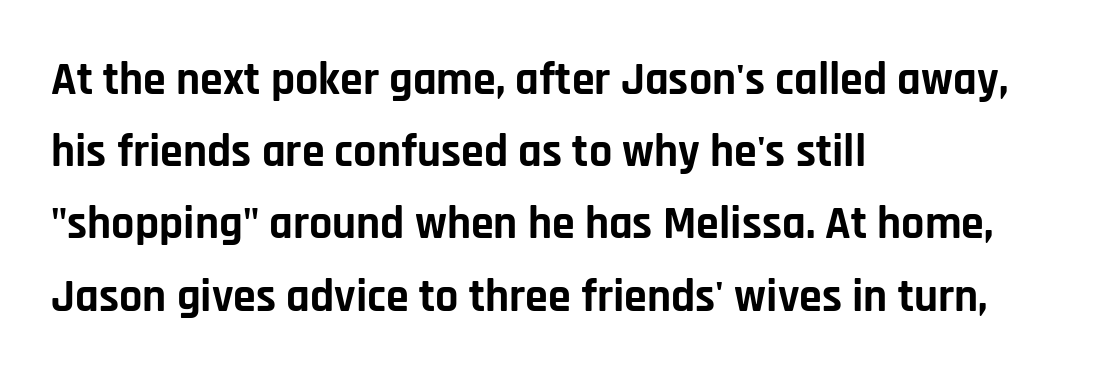
Q: Is the text bold? A: Yes.
Q: Is the text italic (slanted)? A: No, it is upright.
Q: Is the typeface a serif or a sans-serif typeface? A: Sans-serif.
Q: Is the text underlined? A: No.
Q: How is the paragraph aligned? A: Left-aligned.
Q: Is the spacing between letters normal or unusually wide? A: Normal.
Q: Is the spacing between lines tight, normal or loose? A: Normal.
Q: Width (condensed, normal, or wide)? A: Normal.
Q: Stroke contrast? A: Low.
Q: x-height? A: Large.
Q: Monospaced? A: No.
